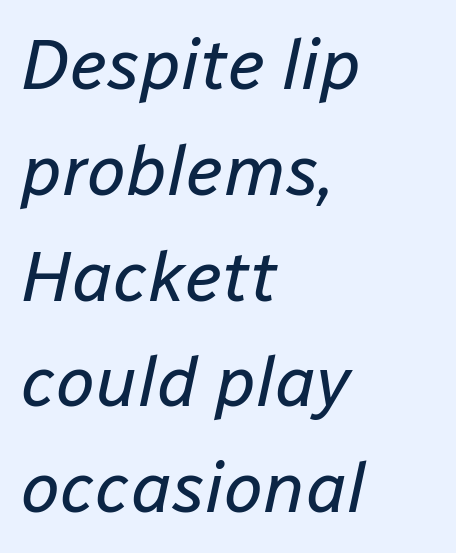
{"italic": "yes", "lean": "right", "slant_degrees": 12, "bold": "no", "weight": "regular", "width": "normal", "stroke_contrast": "low", "x_height": "medium", "monospaced": "no", "underline": "no", "align": "left", "line_spacing": "normal", "line_spacing_ratio": 1.49, "letter_spacing": "normal", "letter_spacing_em": 0.0, "glyph_px": 71}
